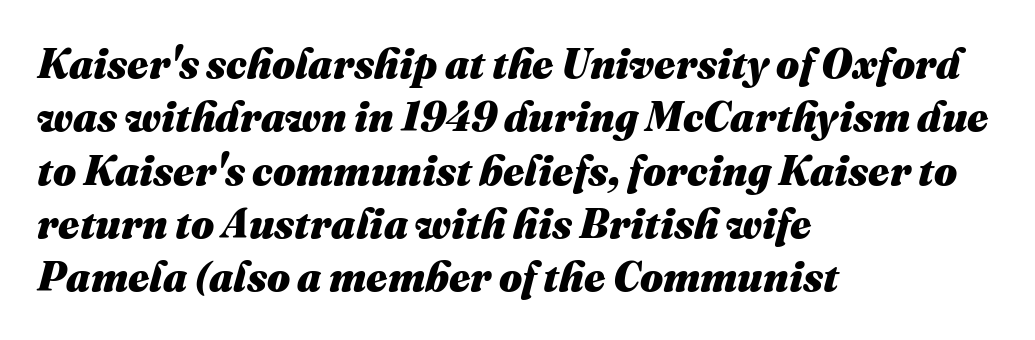
Nobody drew a line under any word here. You can tell it's italic because the verticals aren't actually vertical. In terms of weight, the rendering is a true, heavy bold. These lines stack with their left ends in a neat column.
